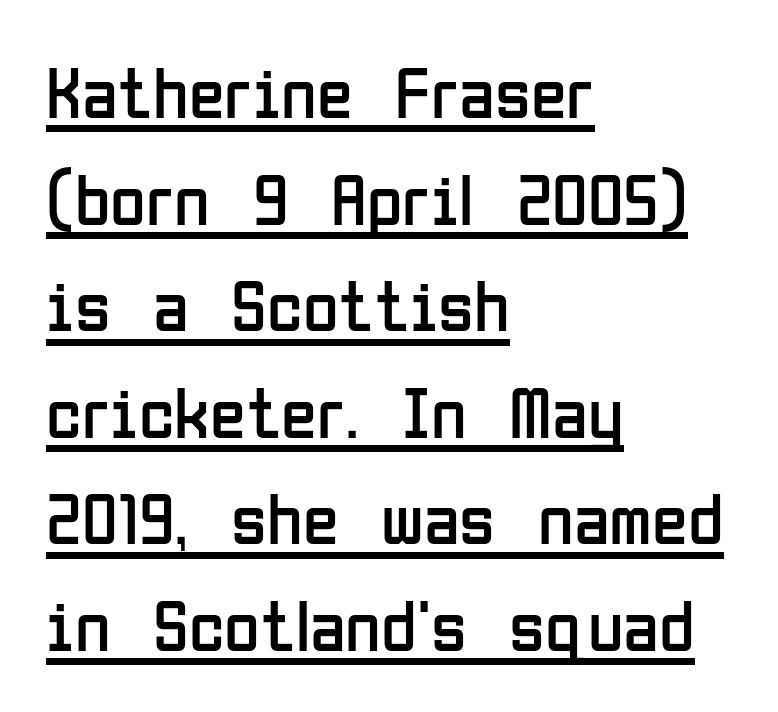
One glance says typical: line gaps are just what's usual. Stroke terminals: plain, sans-serif. A roman cut, with each character standing at attention. This sample is left-justified, so line endings fall wherever the words run out.
